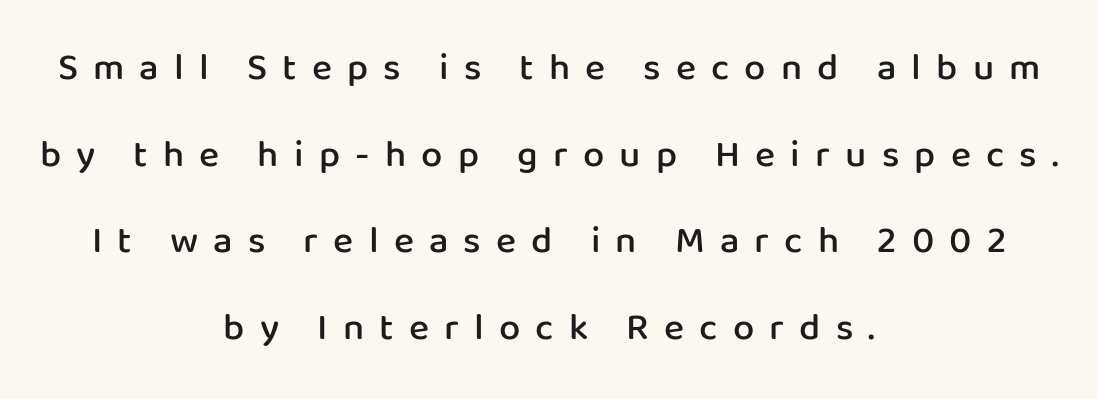
{"serif": "no", "italic": "no", "bold": "semi", "weight": "semibold", "width": "normal", "stroke_contrast": "low", "x_height": "medium", "monospaced": "no", "underline": "no", "align": "center", "line_spacing": "loose", "line_spacing_ratio": 2.28, "letter_spacing": "wide", "letter_spacing_em": 0.4, "glyph_px": 38}
